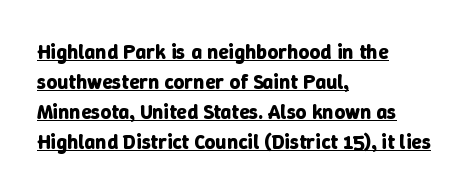
The image shows 21 px bold type, upright; set left-aligned, normal line spacing (1.43x), normal letter spacing, underlined.
